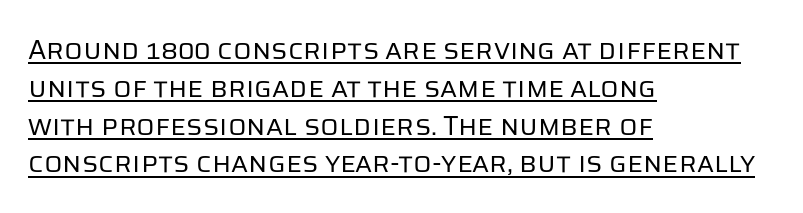
{"italic": "no", "bold": "no", "underline": "yes", "align": "left", "line_spacing": "normal", "line_spacing_ratio": 1.4, "letter_spacing": "normal", "letter_spacing_em": 0.0, "glyph_px": 27}
